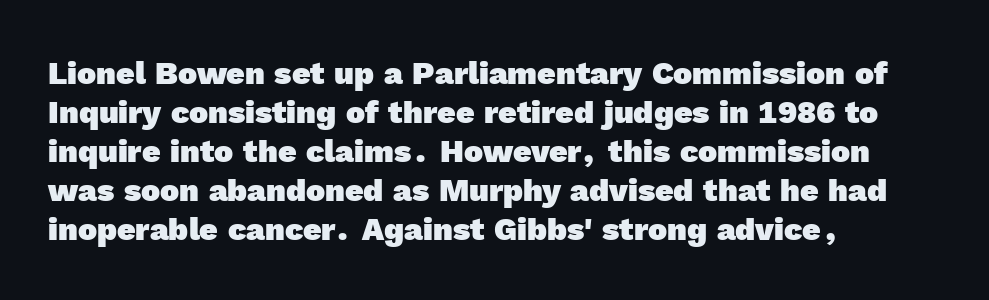
Q: Is the text bold? A: Yes.
Q: Is the typeface a serif or a sans-serif typeface? A: Sans-serif.
Q: Is the text underlined? A: No.
Q: How is the paragraph aligned? A: Left-aligned.
Q: Is the spacing between letters normal or unusually wide? A: Normal.
Q: Width (condensed, normal, or wide)? A: Normal.
Q: x-height? A: Medium.
Q: Monospaced? A: No.
